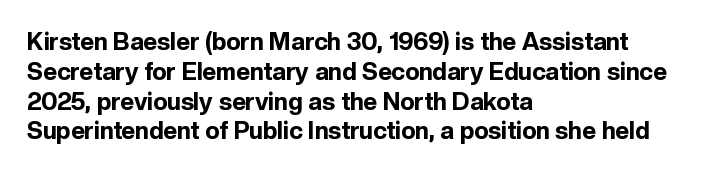
Every character sits straight up, as roman type does. This rendering uses left alignment, leaving the right contour irregular. Letters rest on an invisible, unmarked baseline. The passage shown has conventional tracking throughout. Pretty heavy lettering here — definitely bold.
